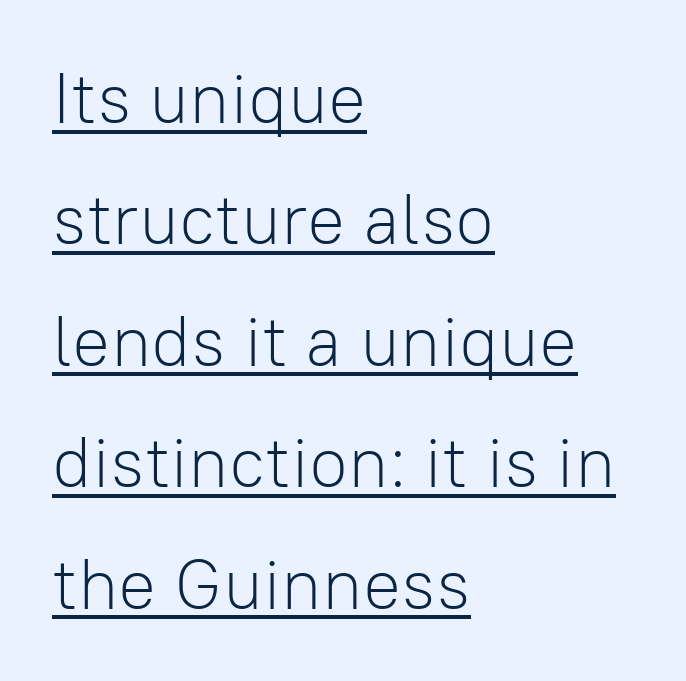
{"serif": "no", "italic": "no", "bold": "no", "weight": "light", "width": "normal", "stroke_contrast": "low", "x_height": "medium", "monospaced": "no", "underline": "yes", "align": "left", "line_spacing_ratio": 1.71, "letter_spacing": "normal", "letter_spacing_em": 0.0, "glyph_px": 71}
